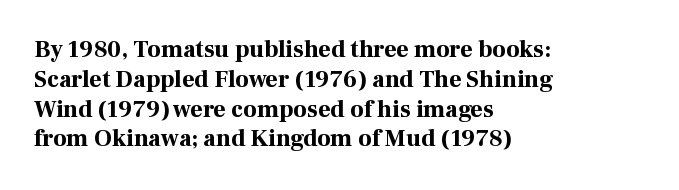
{"italic": "no", "bold": "yes", "underline": "no", "align": "left", "line_spacing_ratio": 1.24, "letter_spacing": "normal", "letter_spacing_em": 0.0, "glyph_px": 24}
